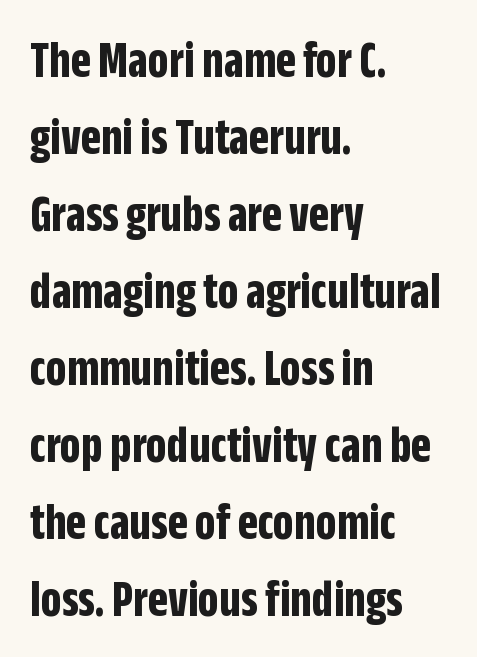
The image shows 52 px bold, condensed sans-serif type, upright; set left-aligned, normal line spacing (1.48x), normal letter spacing, not underlined; low stroke contrast and a large x-height.
